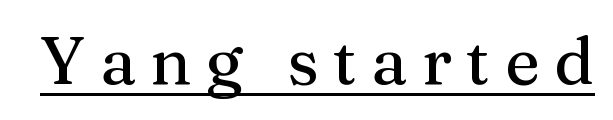
The image shows 66 px serif type, upright; set unusually wide letter spacing (+0.22 em), underlined; medium stroke contrast and a medium x-height.
